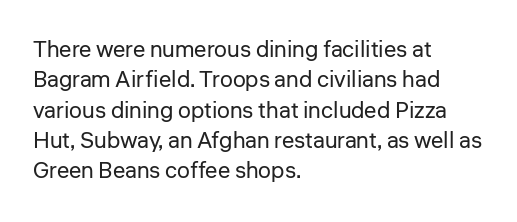
The image shows 23 px text type, upright; set left-aligned, normal line spacing (1.32x), normal letter spacing, not underlined.
